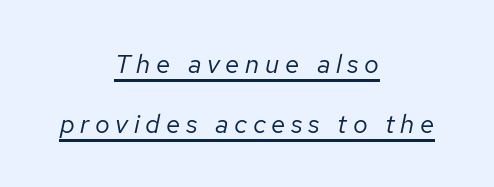
The image shows 26 px text type, italic (leaning right); set centered, loose line spacing (2.3x), unusually wide letter spacing (+0.22 em), underlined.
